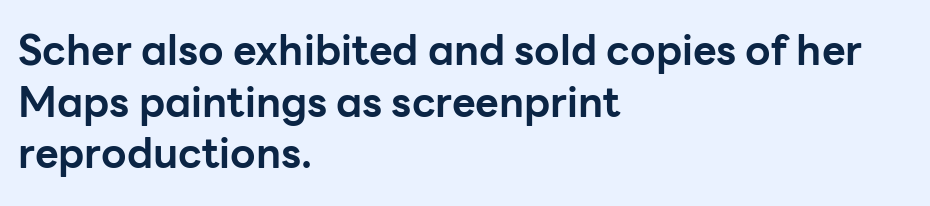
The image shows 41 px bold sans-serif type, upright; set left-aligned, normal line spacing (1.26x), normal letter spacing, not underlined; low stroke contrast and a medium x-height.
